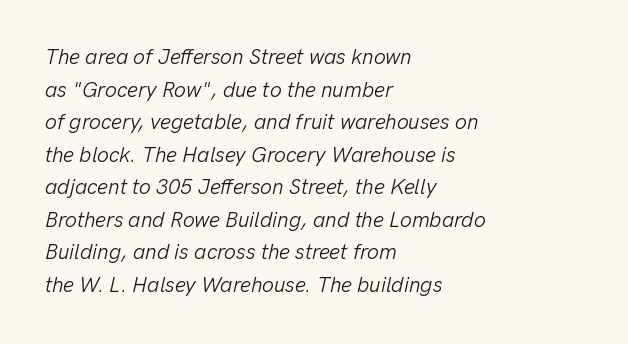
Notice how descenders clear the ascenders below comfortably — that's standard leading. Compared with typical body copy, the letter spacing here is the same. Rendered with sloped, italic letterforms. The zone under the glyphs is completely vacant. The rag falls on the right side of this text block. Stroke thickness stays within the range of a standard reading face or lighter.
